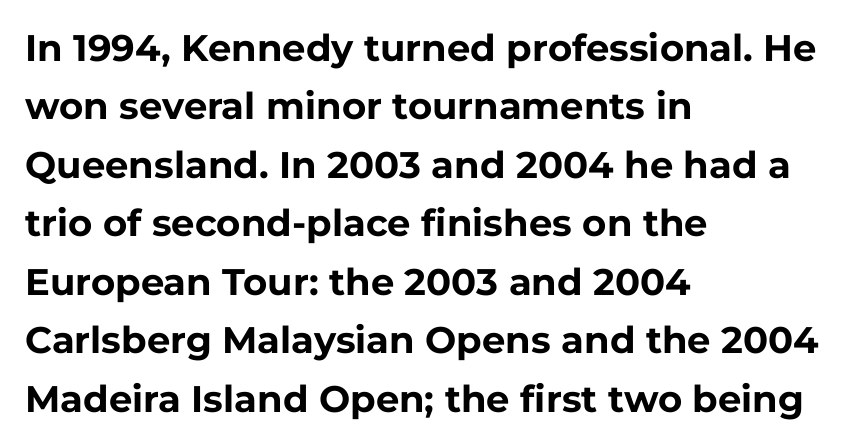
You could not count columns in this text — the font is proportionally spaced. The face used here has the dense, thick strokes of a bold. Notice how descenders clear the ascenders below comfortably — that's standard leading. Letterform terminals end flat and unadorned throughout the passage.
